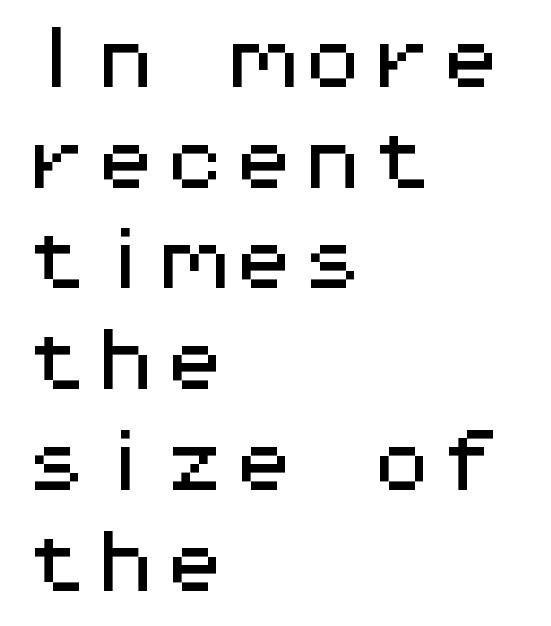
The image shows 69 px wide sans-serif type, upright, monospaced; set left-aligned, normal line spacing (1.46x), normal letter spacing, not underlined; medium stroke contrast and a medium x-height.
